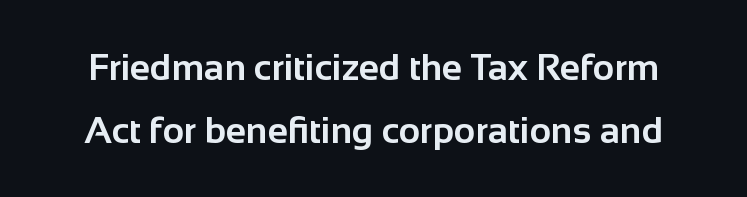
Q: Is the text bold? A: Yes.
Q: Is the text italic (slanted)? A: No, it is upright.
Q: Is the typeface a serif or a sans-serif typeface? A: Sans-serif.
Q: Is the text underlined? A: No.
Q: Is the spacing between letters normal or unusually wide? A: Normal.
Q: Is the spacing between lines tight, normal or loose? A: Normal.
Q: Width (condensed, normal, or wide)? A: Normal.
Q: Stroke contrast? A: Low.
Q: x-height? A: Medium.
Q: Monospaced? A: No.
